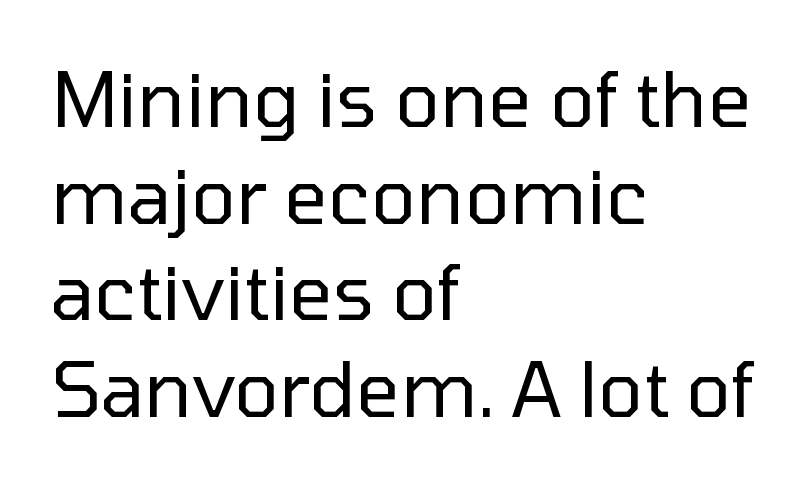
Observe the absence of serifs on each vertical stroke in this sample. The passage shown is typed in a proportional face where columns would drift. A typesetter would call this leading conventional body-copy spacing. This rendering features lettering with no underline. All the whitespace from short lines collects on the right.
